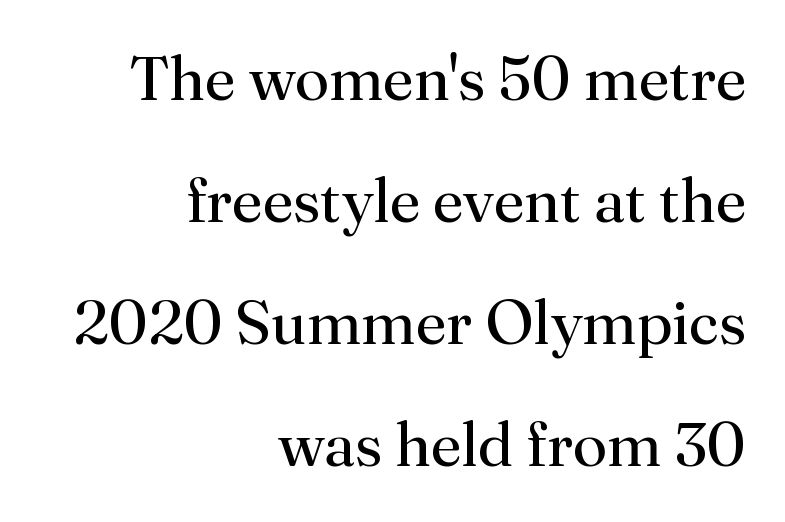
The image shows 62 px regular-weight serif type, upright; set right-aligned, loose line spacing (1.97x), normal letter spacing, not underlined; medium stroke contrast and a small x-height.
